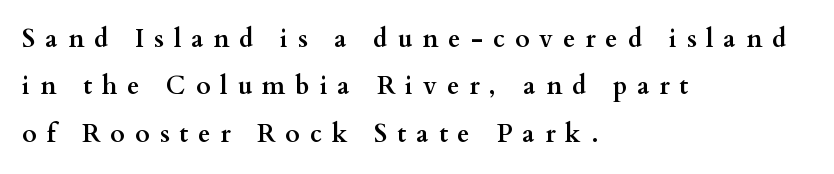
The image shows 25 px bold type, upright; set left-aligned, loose line spacing (1.9x), unusually wide letter spacing (+0.4 em), not underlined.
